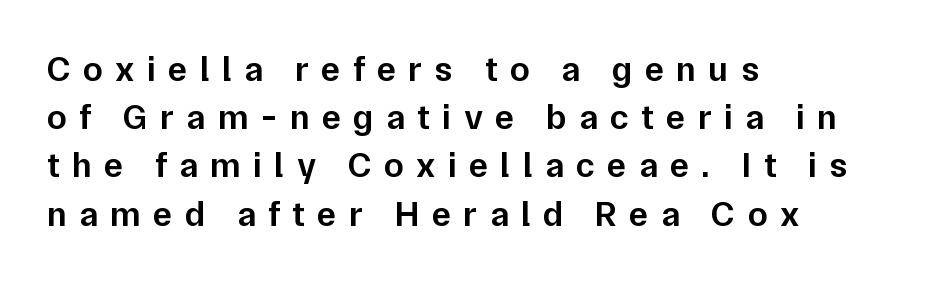
{"serif": "no", "italic": "no", "bold": "semi", "weight": "semibold", "width": "normal", "stroke_contrast": "low", "x_height": "medium", "monospaced": "no", "underline": "no", "align": "left", "line_spacing": "normal", "line_spacing_ratio": 1.34, "letter_spacing": "wide", "letter_spacing_em": 0.34, "glyph_px": 36}
